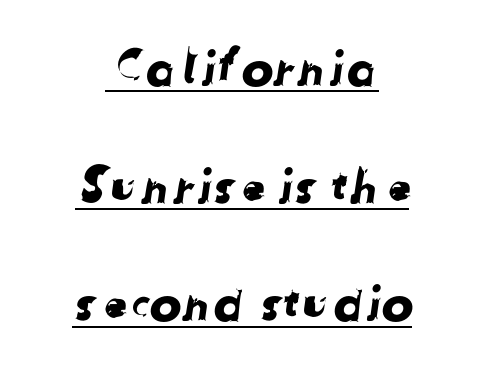
Q: Is the typeface a serif or a sans-serif typeface? A: Sans-serif.
Q: Is the text underlined? A: Yes.
Q: Is the spacing between letters normal or unusually wide? A: Normal.
Q: Is the spacing between lines tight, normal or loose? A: Loose.
Q: Width (condensed, normal, or wide)? A: Normal.
Q: Stroke contrast? A: Low.
Q: x-height? A: Medium.
Q: Monospaced? A: No.
